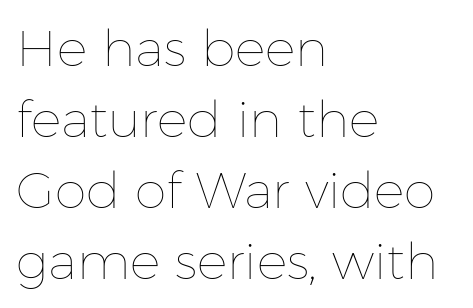
The image shows 51 px thin type, upright; set left-aligned, normal line spacing (1.39x), normal letter spacing, not underlined; low stroke contrast and a medium x-height.
